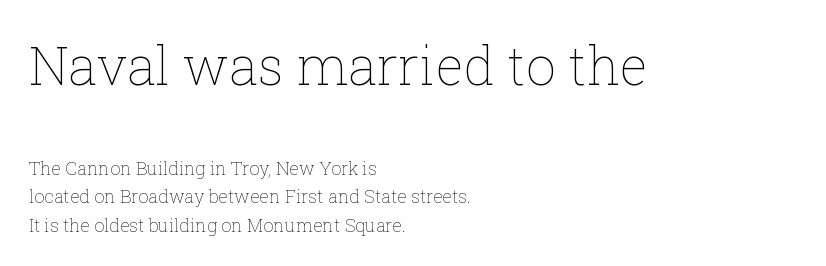
{"italic": "no", "bold": "no", "weight": "thin", "width": "normal", "stroke_contrast": "low", "x_height": "medium", "monospaced": "no", "underline": "no", "align": "left", "line_spacing": "normal", "line_spacing_ratio": 1.59, "letter_spacing": "normal", "letter_spacing_em": 0.0, "larger_block": "first", "size_ratio": 2.94, "glyph_px": 53}
